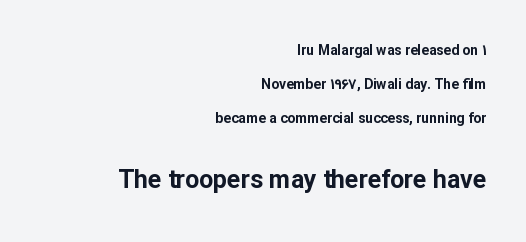
The image shows 25 px bold type, upright; set right-aligned, loose line spacing (2.42x), normal letter spacing, not underlined; the second (bottom) block is 1.79x larger.
